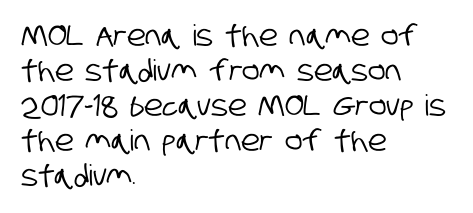
{"serif": "no", "width": "condensed", "stroke_contrast": "low", "x_height": "large", "monospaced": "no", "underline": "no", "align": "left", "line_spacing_ratio": 1.21, "letter_spacing": "normal", "letter_spacing_em": 0.0, "glyph_px": 29}
